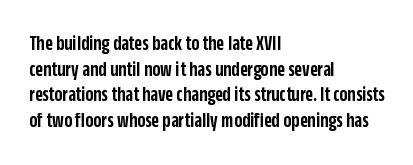
The image shows 21 px text type, upright; set left-aligned, line spacing 1.22x, normal letter spacing, not underlined.
